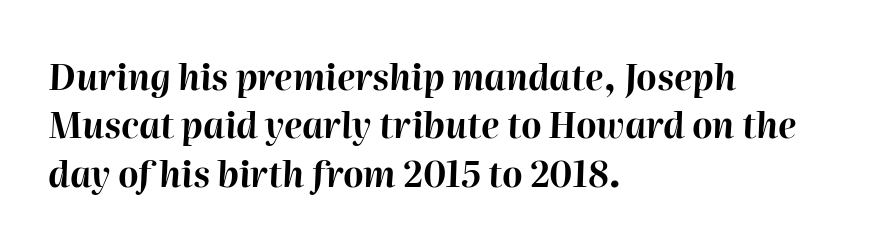
The passage shown stacks its lines at a standard gap. The letters advance in unequal steps, a hallmark of proportional type. The axis of the letterforms is tilted away from vertical. Beneath every word, the page is bare. This rendering leaves character spacing at its baseline value.
